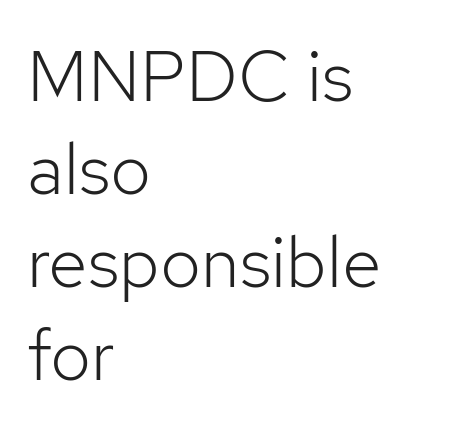
Letters rest on an invisible, unmarked baseline. Stroke terminals: plain, sans-serif. The gaps between neighbouring characters are ordinary and unremarkable. Do the letters lean? They stand straight. In CSS terms this would be text-align: left. The strokes are not fattened; the text isn't bold.
